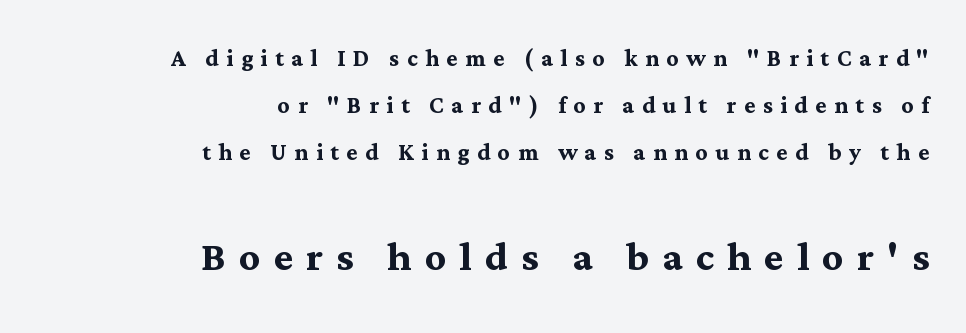
The image shows 52 px semibold serif type, upright; set right-aligned, normal line spacing (1.57x), unusually wide letter spacing (+0.25 em), not underlined; the second (bottom) block is 1.73x larger; medium stroke contrast and a medium x-height.
